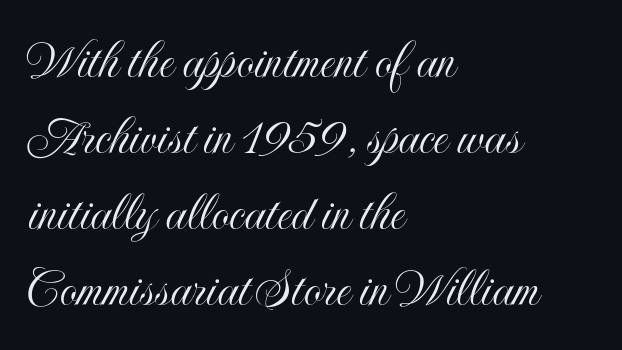
The horizontal fit of the characters is conventional and even. Compared with a centered layout, this one pins lines to the left instead. Each letter keeps its own natural width here, so spacing adapts to shape.
